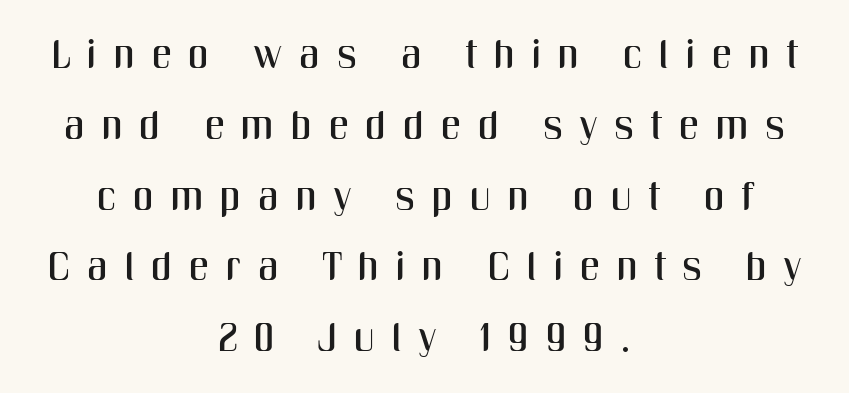
Character widths vary here, with narrow letters taking less room than wide ones. Does the lettering tilt? It doesn't — this is upright. Descenders hang freely into open space. Observe the absence of serifs on each vertical stroke in this sample. In terms of letterspacing, this is a distinctly airy, spread setting.
